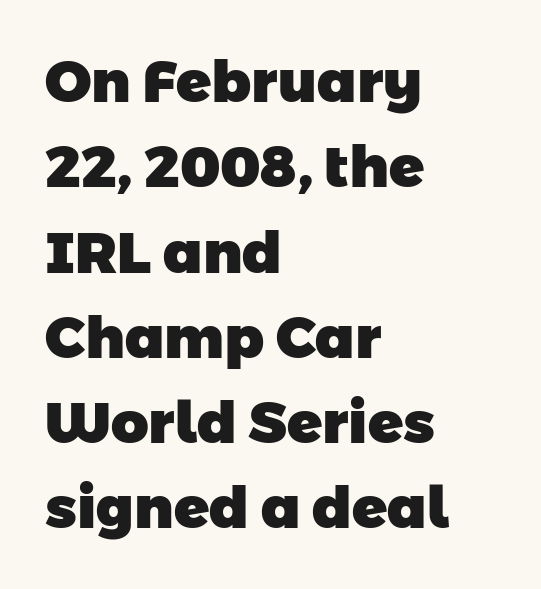
{"serif": "no", "bold": "yes", "weight": "heavy", "width": "normal", "stroke_contrast": "low", "x_height": "medium", "monospaced": "no", "underline": "no", "align": "left", "line_spacing": "normal", "line_spacing_ratio": 1.47, "letter_spacing": "normal", "letter_spacing_em": 0.0, "glyph_px": 58}
